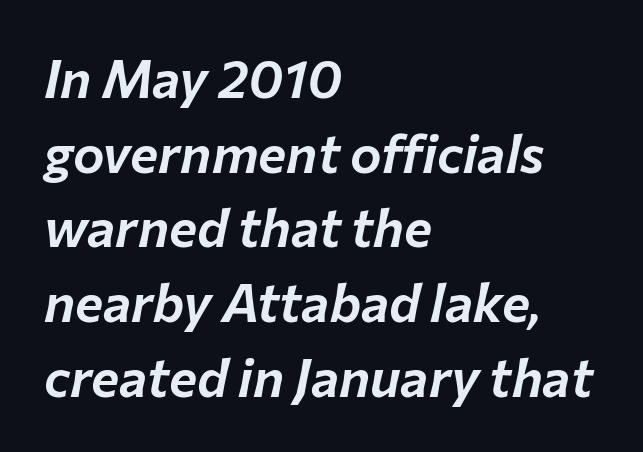
{"italic": "yes", "lean": "right", "slant_degrees": 12, "width": "normal", "stroke_contrast": "low", "x_height": "medium", "monospaced": "no", "underline": "no", "align": "left", "line_spacing": "normal", "line_spacing_ratio": 1.41, "letter_spacing": "normal", "letter_spacing_em": 0.0, "glyph_px": 53}
